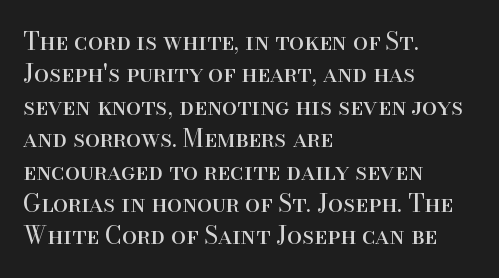
{"italic": "no", "bold": "no", "underline": "no", "align": "left", "line_spacing": "normal", "line_spacing_ratio": 1.35, "letter_spacing": "normal", "letter_spacing_em": 0.0, "glyph_px": 24}
